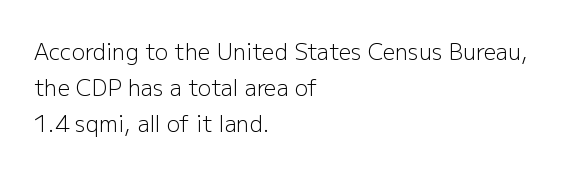
The image shows 22 px text type, upright; set left-aligned, normal line spacing (1.64x), normal letter spacing, not underlined.
